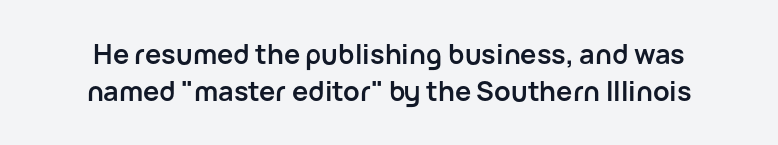
Q: Is the text bold? A: Yes.
Q: Is the text italic (slanted)? A: No, it is upright.
Q: Is the text underlined? A: No.
Q: Is the spacing between letters normal or unusually wide? A: Normal.
Q: Is the spacing between lines tight, normal or loose? A: Normal.
